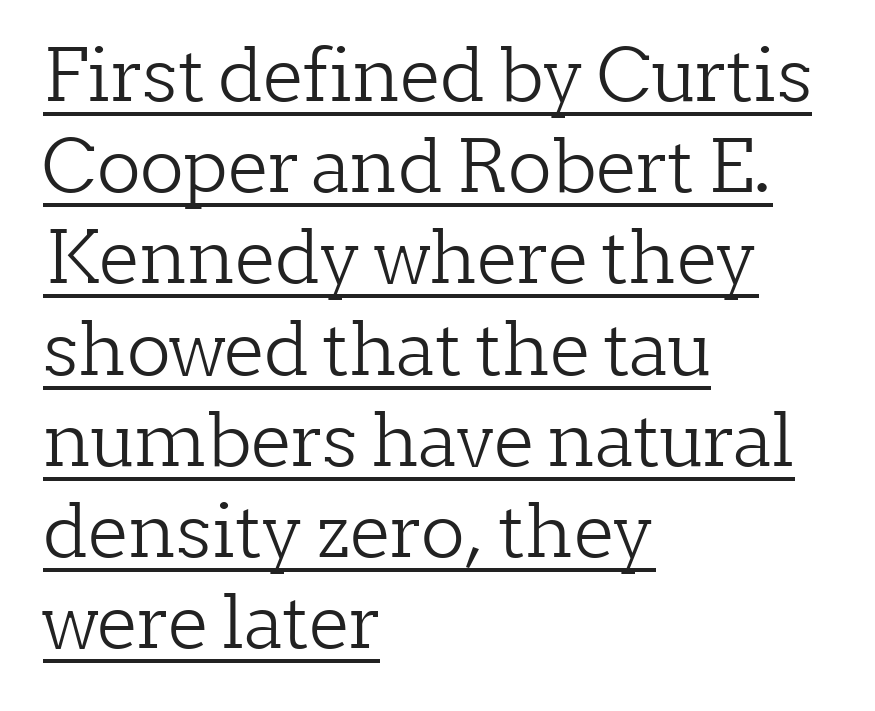
Notice how the stems are strictly vertical — no italics here. Spacing verdict: proportional, widths tailored to each character. The passage shown is typeset with a serif family. The lines in this sample share a left origin and differ only in where they stop. Summary of vertical rhythm: regular, with standard interline spacing. The typesetting does not lean heavy: it is not bold.
